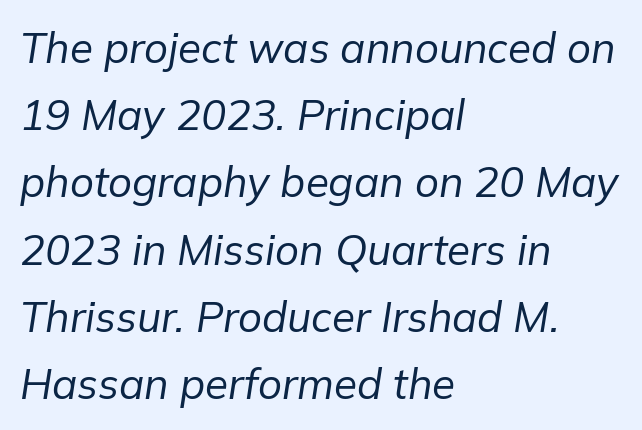
The image shows 42 px regular-weight type, italic (leaning right); set left-aligned, normal line spacing (1.6x), normal letter spacing, not underlined; low stroke contrast and a medium x-height.
